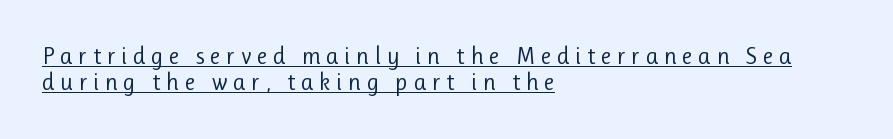
Q: Is the text bold? A: No.
Q: Is the text italic (slanted)? A: No, it is upright.
Q: Is the text underlined? A: Yes.
Q: How is the paragraph aligned? A: Left-aligned.
Q: Is the spacing between letters normal or unusually wide? A: Unusually wide.
Q: Is the spacing between lines tight, normal or loose? A: Tight.
